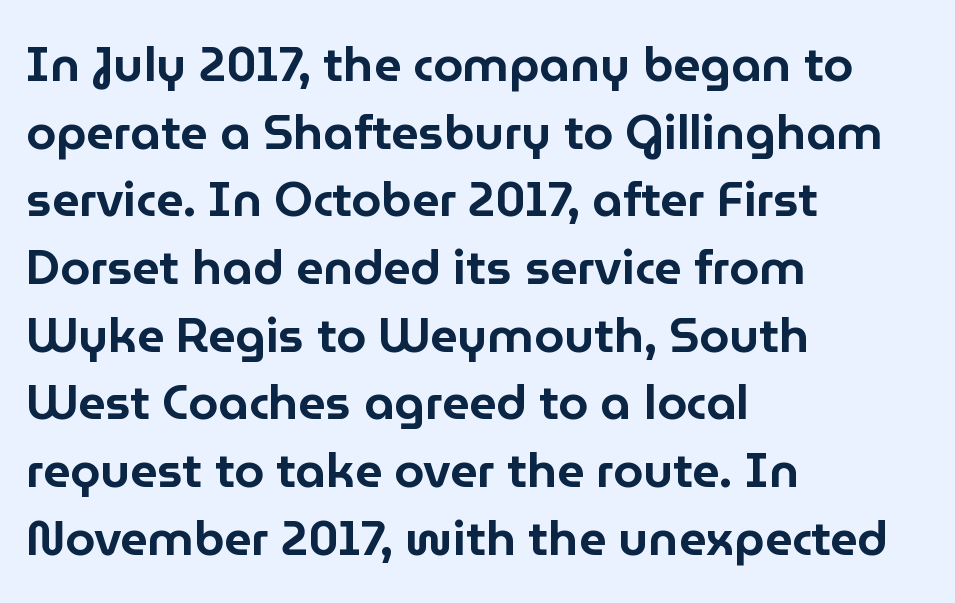
Q: Is the text italic (slanted)? A: No, it is upright.
Q: Is the typeface a serif or a sans-serif typeface? A: Sans-serif.
Q: Is the text underlined? A: No.
Q: How is the paragraph aligned? A: Left-aligned.
Q: Is the spacing between letters normal or unusually wide? A: Normal.
Q: Is the spacing between lines tight, normal or loose? A: Normal.
Q: Width (condensed, normal, or wide)? A: Normal.
Q: Stroke contrast? A: Low.
Q: x-height? A: Medium.
Q: Monospaced? A: No.
